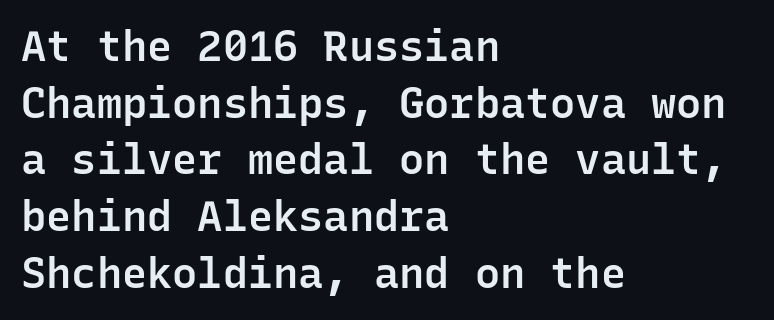
The image shows 42 px semibold sans-serif type, upright, monospaced; set left-aligned, normal line spacing (1.35x), normal letter spacing, not underlined; low stroke contrast and a medium x-height.
